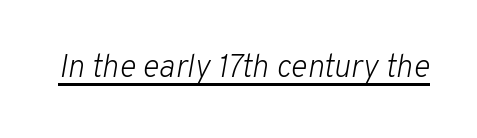
Q: Is the text bold? A: No.
Q: Is the text italic (slanted)? A: Yes, it leans right by about 10 degrees.
Q: Is the text underlined? A: Yes.
Q: Is the spacing between letters normal or unusually wide? A: Normal.
Q: Width (condensed, normal, or wide)? A: Normal.
Q: Stroke contrast? A: Low.
Q: x-height? A: Medium.
Q: Monospaced? A: No.
